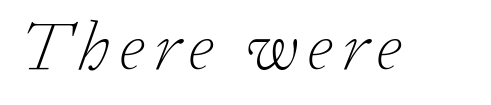
The strip under each line holds only bare page. This is serif lettering, the kind often seen in printed books. The specimen reads as italic at a glance. The letters advance in unequal steps, a hallmark of proportional type. Heaviness? Minimal to ordinary, like unemphasized prose.
